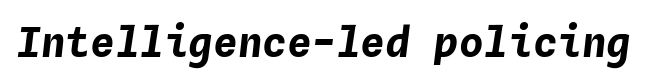
{"italic": "yes", "lean": "right", "slant_degrees": 4, "bold": "yes", "weight": "bold", "width": "normal", "stroke_contrast": "low", "x_height": "medium", "monospaced": "yes", "underline": "no", "letter_spacing": "normal", "letter_spacing_em": 0.0, "glyph_px": 41}
